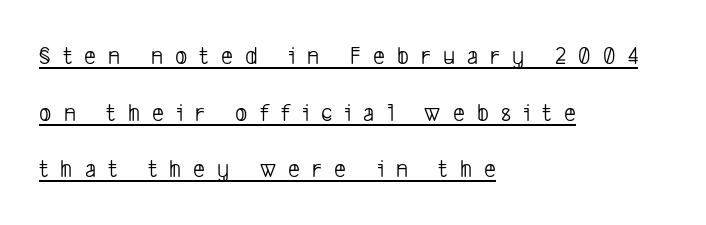
The image shows 26 px text type; set left-aligned, loose line spacing (2.18x), unusually wide letter spacing (+0.47 em), underlined.
